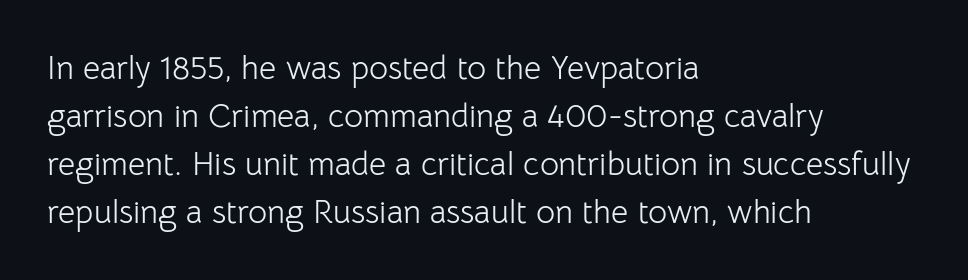
You can tell it's not italic because the verticals are truly vertical. Weight class: somewhere from thin through regular. The paragraph shown leans on its left margin. Font category for this specimen: sans-serif. A normal amount of white space separates one row of letters from the next.
